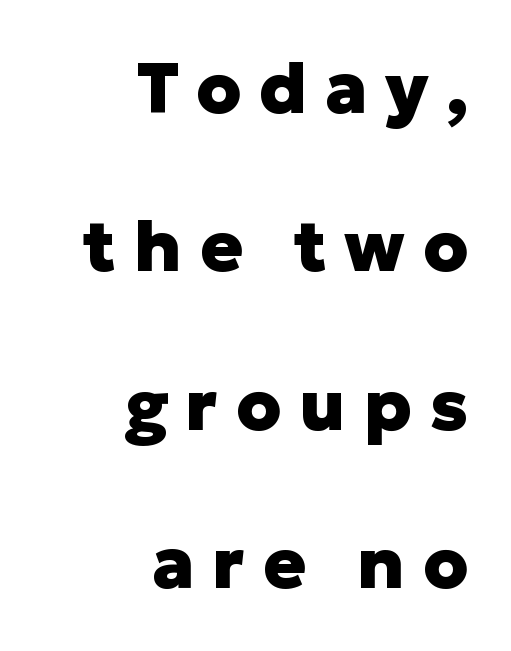
Letter spacing: wide. The string is rendered with underlining switched off. Each line ends at the same right margin while the left side varies. This sample uses an upright cut, with every glyph sitting square on the baseline. Look at the bottom of the vertical strokes: they stop flat, with no serifs. Is this a fixed-width face? No — the glyphs have proportional, varying widths.
